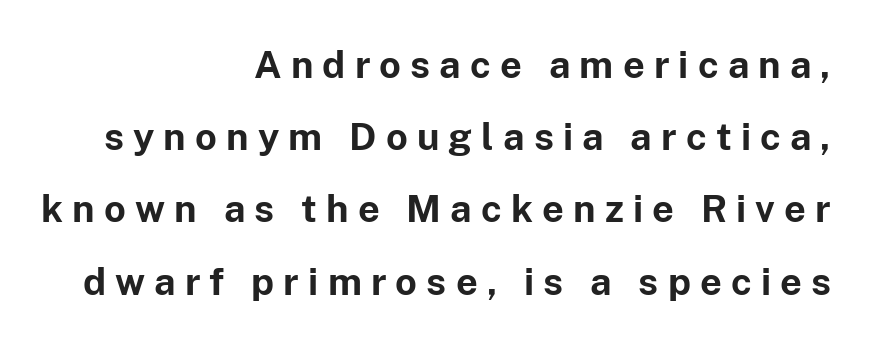
You could not count columns in this text — the font is proportionally spaced. This rendering uses right alignment, leaving the left contour irregular. Look at the bottom of the vertical strokes: they stop flat, with no serifs. Descenders hang freely into open space. No italicization has been applied; the sample stays upright.
